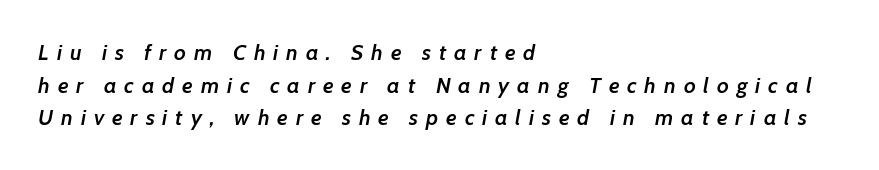
Q: Is the text bold? A: Semi-bold.
Q: Is the text italic (slanted)? A: Yes, it leans right by about 7 degrees.
Q: Is the text underlined? A: No.
Q: How is the paragraph aligned? A: Left-aligned.
Q: Is the spacing between letters normal or unusually wide? A: Unusually wide.
Q: Is the spacing between lines tight, normal or loose? A: Normal.
